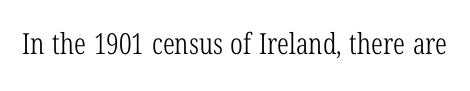
How are the letters spaced? Ordinarily, with no added tracking. Type style note: has serifs. This is roman type, the default non-slanted kind. No word sits above an underline. The rendering uses natural spacing where letterforms have individual widths.
